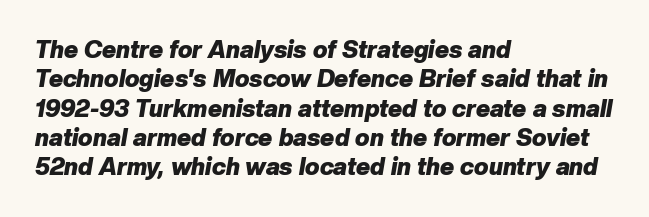
Slanted lettering throughout. Does extra space separate the letters? No, they use regular spacing. Is the block centered? No — it sits flush against the left margin. Nobody drew a line under any word here. Does the weight exceed regular? Yes, all the way to bold.
